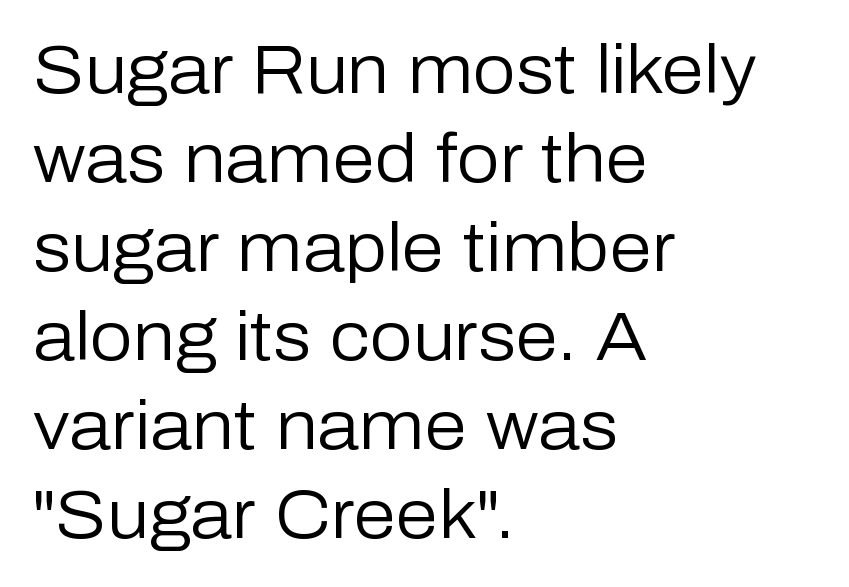
Q: Is the text bold? A: No.
Q: Is the text italic (slanted)? A: No, it is upright.
Q: Is the typeface a serif or a sans-serif typeface? A: Sans-serif.
Q: Is the text underlined? A: No.
Q: How is the paragraph aligned? A: Left-aligned.
Q: Is the spacing between letters normal or unusually wide? A: Normal.
Q: Is the spacing between lines tight, normal or loose? A: Normal.
Q: Width (condensed, normal, or wide)? A: Normal.
Q: Stroke contrast? A: Low.
Q: x-height? A: Medium.
Q: Monospaced? A: No.
